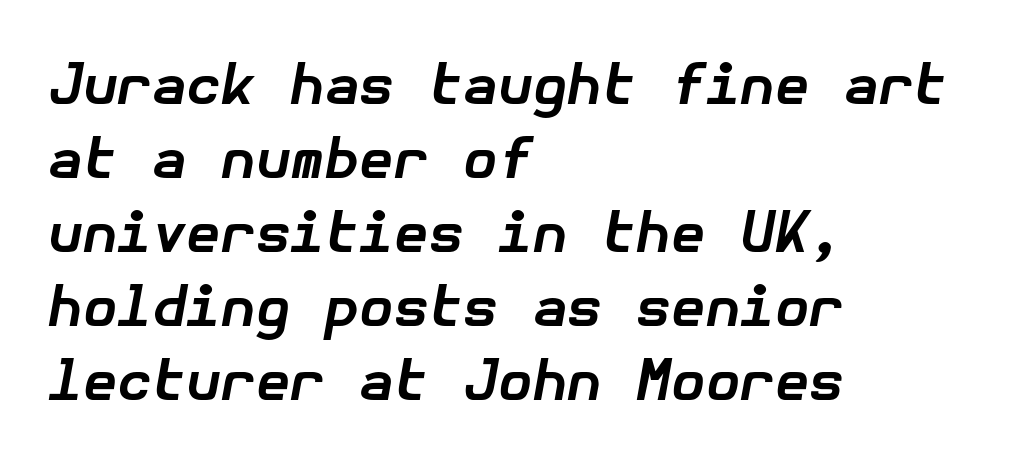
The image shows 56 px bold type, italic (leaning right); set left-aligned, normal line spacing (1.32x), normal letter spacing, not underlined; low stroke contrast and a medium x-height.
